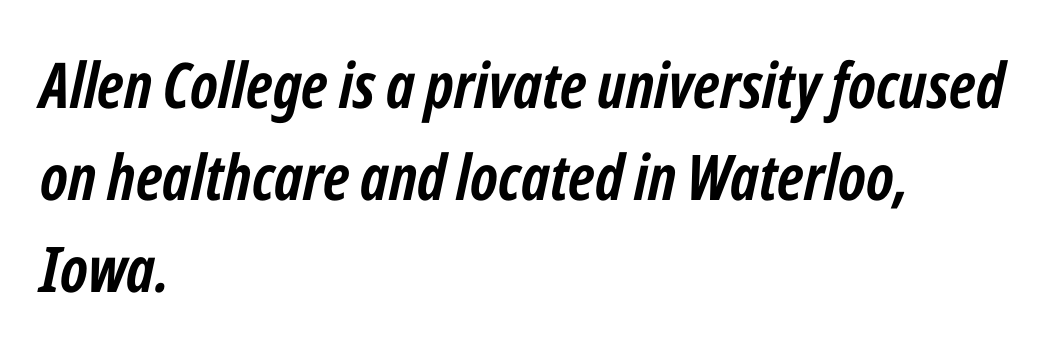
The image shows 63 px semibold, condensed type, italic (leaning right); set left-aligned, normal line spacing (1.46x), normal letter spacing, not underlined; low stroke contrast and a medium x-height.
